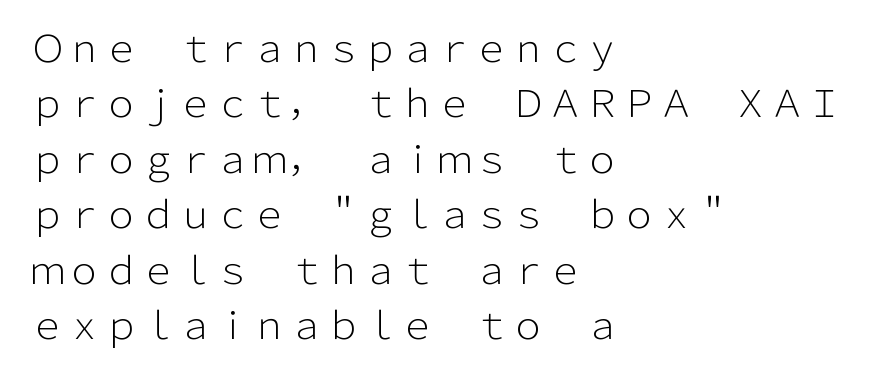
{"serif": "no", "italic": "no", "bold": "no", "weight": "light", "width": "normal", "stroke_contrast": "low", "x_height": "medium", "monospaced": "no", "underline": "no", "align": "left", "line_spacing": "normal", "line_spacing_ratio": 1.5, "letter_spacing": "normal", "letter_spacing_em": 0.0, "glyph_px": 37}
